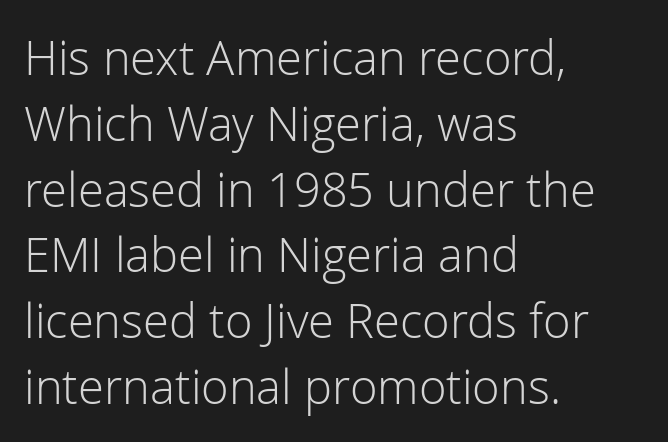
Look at the tracking — it's just the regular setting, nothing added. Compared with a typical body face, this is equally light or lighter still. Vertical strokes here are truly vertical. Proportional: the letters do not fall into vertical columns. Clear beneath every line of the passage.
